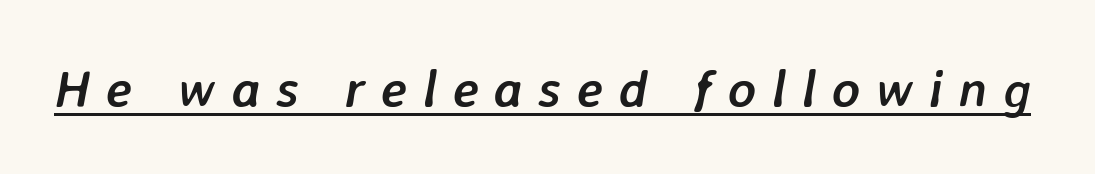
The image shows 53 px semibold type, italic (leaning right); set unusually wide letter spacing (+0.29 em), underlined; low stroke contrast and a medium x-height.
